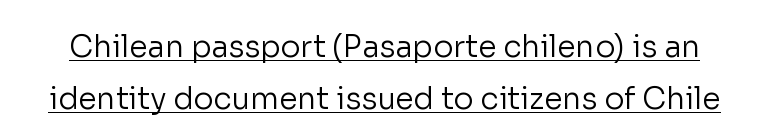
{"serif": "no", "italic": "no", "bold": "no", "weight": "regular", "width": "normal", "stroke_contrast": "low", "x_height": "medium", "monospaced": "no", "underline": "yes", "line_spacing_ratio": 1.72, "letter_spacing": "normal", "letter_spacing_em": 0.0, "glyph_px": 30}
